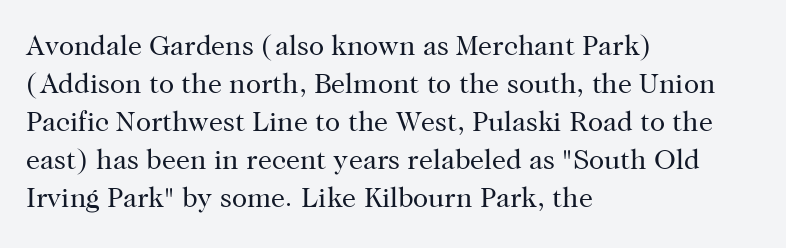
When letters stand straight like this, we call the style roman or upright. Regarding leading, the lines here are spaced in the standard way. The characters display serif detailing at their extremities. The type is set solid horizontally, with unmodified tracking. All the whitespace from short lines collects on the right. Spacing verdict: proportional, widths tailored to each character.
